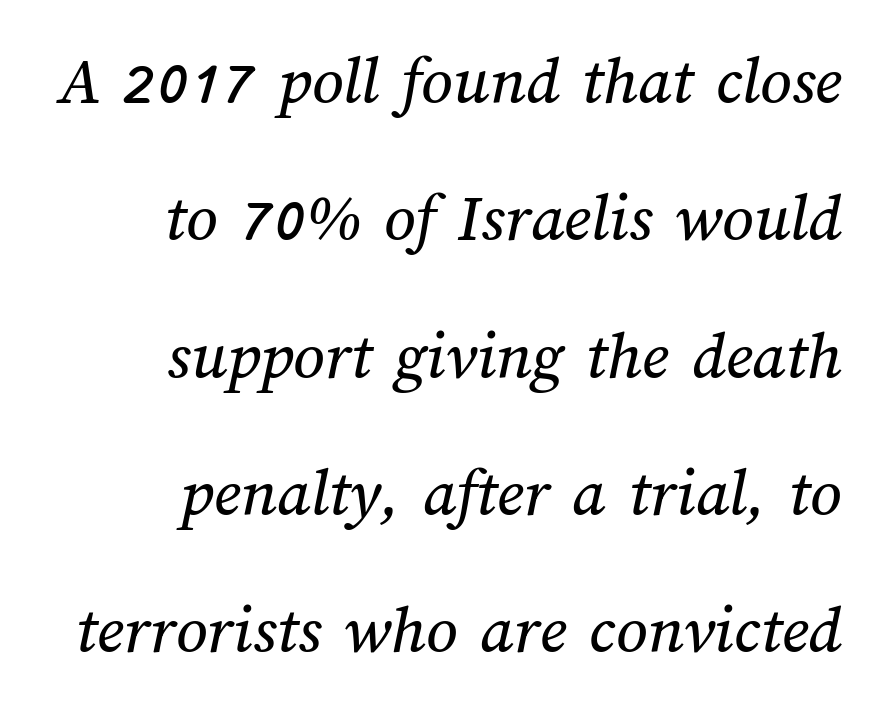
{"width": "normal", "stroke_contrast": "medium", "x_height": "medium", "monospaced": "no", "underline": "no", "align": "right", "line_spacing": "loose", "line_spacing_ratio": 1.99, "letter_spacing": "normal", "letter_spacing_em": 0.0, "glyph_px": 69}
